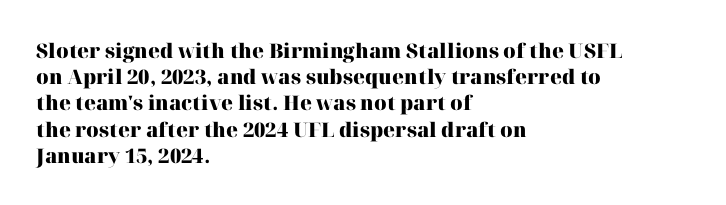
The image shows 20 px bold type, upright; set left-aligned, normal line spacing (1.31x), normal letter spacing, not underlined.
